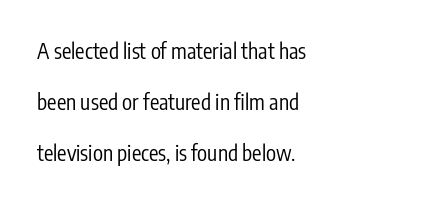
{"italic": "no", "bold": "no", "underline": "no", "align": "left", "line_spacing": "loose", "line_spacing_ratio": 2.43, "letter_spacing": "normal", "letter_spacing_em": 0.0, "glyph_px": 21}
